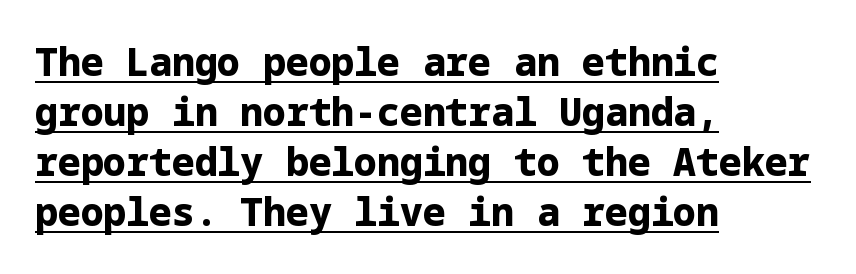
Q: Is the text bold? A: Yes.
Q: Is the text italic (slanted)? A: No, it is upright.
Q: Is the typeface a serif or a sans-serif typeface? A: Sans-serif.
Q: Is the text underlined? A: Yes.
Q: How is the paragraph aligned? A: Left-aligned.
Q: Is the spacing between letters normal or unusually wide? A: Normal.
Q: Is the spacing between lines tight, normal or loose? A: Normal.
Q: Width (condensed, normal, or wide)? A: Normal.
Q: Stroke contrast? A: Low.
Q: x-height? A: Medium.
